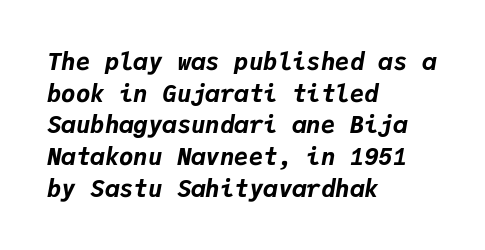
Q: Is the text bold? A: Yes.
Q: Is the text italic (slanted)? A: Yes, it leans right by about 9 degrees.
Q: Is the text underlined? A: No.
Q: How is the paragraph aligned? A: Left-aligned.
Q: Is the spacing between letters normal or unusually wide? A: Normal.
Q: Is the spacing between lines tight, normal or loose? A: Normal.
